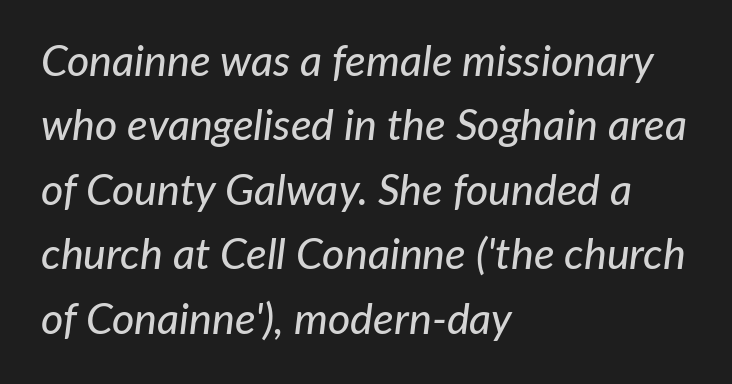
{"italic": "yes", "lean": "right", "slant_degrees": 7, "width": "normal", "stroke_contrast": "low", "x_height": "medium", "monospaced": "no", "underline": "no", "align": "left", "line_spacing": "normal", "line_spacing_ratio": 1.5, "letter_spacing": "normal", "letter_spacing_em": 0.0, "glyph_px": 43}
